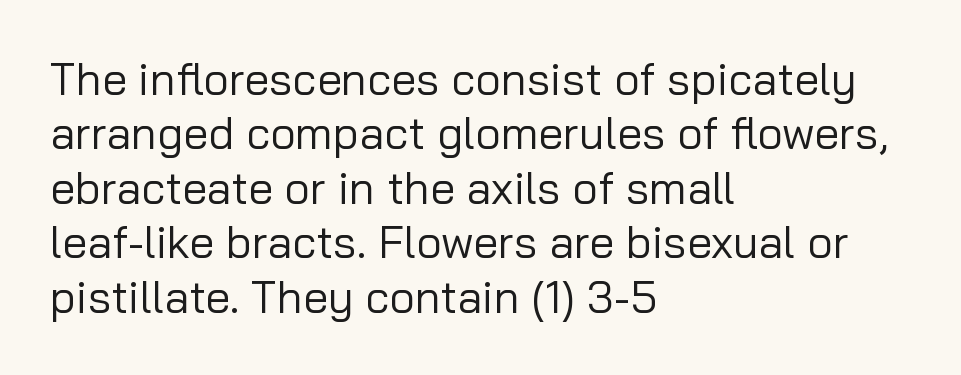
Alignment: flush left. Posture: straight, roman, zero tilt. A quiet, ordinary-to-light weight characterises the typeface. Examine the stroke ends and you'll find no serifs.
